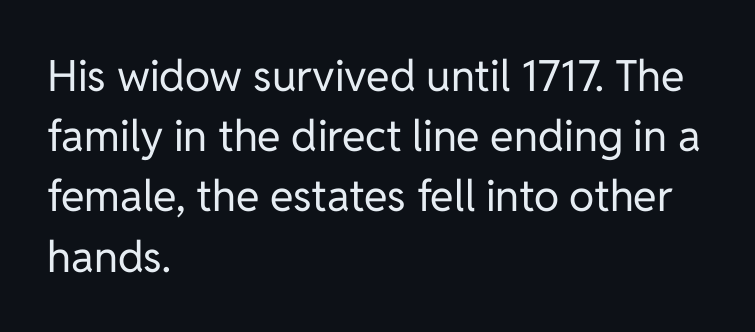
Underlining? Definitely not there. The tracking reads as untouched default to a designer's eye. Whoever set this chose a conventional vertical rhythm. The specimen reads as upright at a glance. The text was rendered using a sans face with plain stroke endings. The lines are quadded left.
